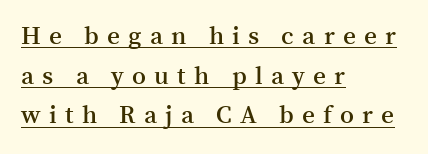
The image shows 25 px text type, upright; set left-aligned, normal line spacing (1.59x), unusually wide letter spacing (+0.33 em), underlined.
